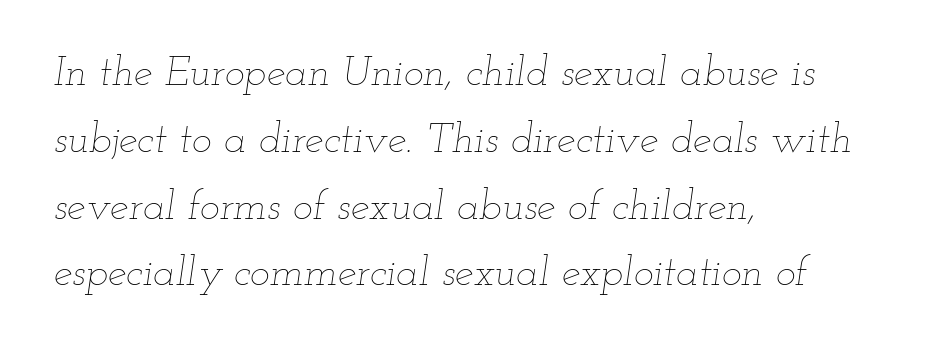
Ink coverage per letter is moderate at most. The passage shown stacks its lines at a standard gap. Looks like regular typesetting: each glyph gets only the width it needs. A typesetter would call this zero additional tracking. Check under the words: just untouched page. The typesetter chose a ragged-right arrangement here.
